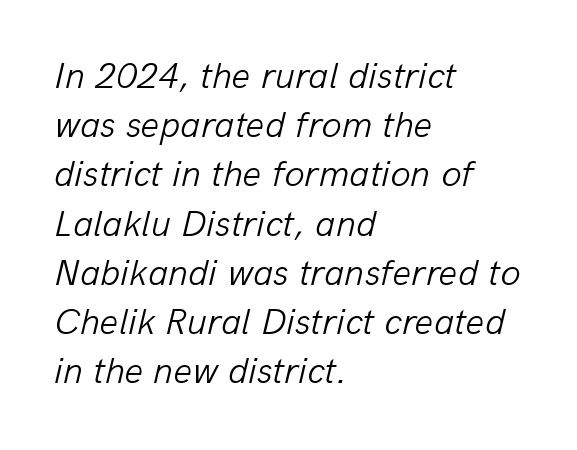
The image shows 37 px light type, italic (leaning right); set left-aligned, normal line spacing (1.33x), normal letter spacing, not underlined; low stroke contrast and a medium x-height.
